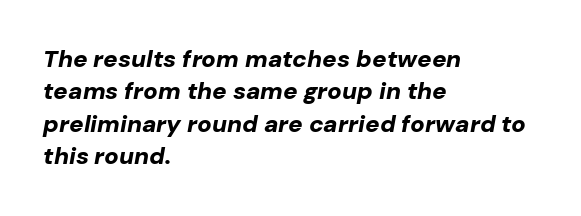
These words are printed bold, with thick strokes throughout. Unmarked baselines from the first word to the last. The paragraph has a hard left edge and a soft right edge. Nothing unusual about the tracking: characters are spaced as the font intends.
